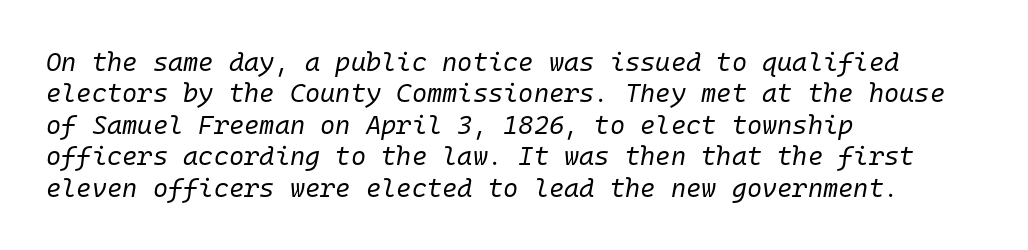
Q: Is the text bold? A: No.
Q: Is the text italic (slanted)? A: Yes, it leans right by about 10 degrees.
Q: Is the text underlined? A: No.
Q: How is the paragraph aligned? A: Left-aligned.
Q: Is the spacing between letters normal or unusually wide? A: Normal.
